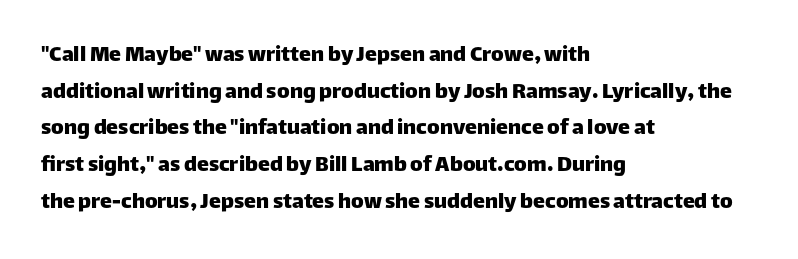
Q: Is the text italic (slanted)? A: No, it is upright.
Q: Is the text underlined? A: No.
Q: How is the paragraph aligned? A: Left-aligned.
Q: Is the spacing between letters normal or unusually wide? A: Normal.
Q: Is the spacing between lines tight, normal or loose? A: Normal.
